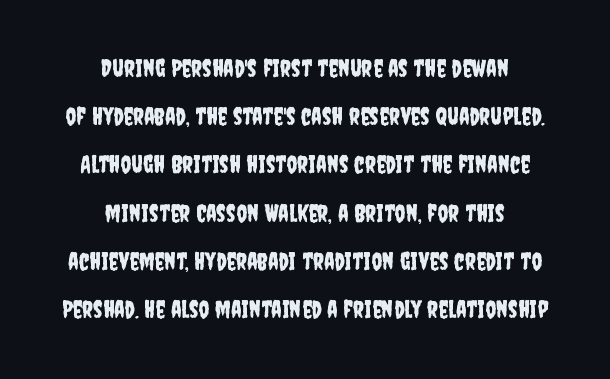
The image shows 24 px text type, upright; set centered, loose line spacing (2.01x), normal letter spacing, not underlined.
